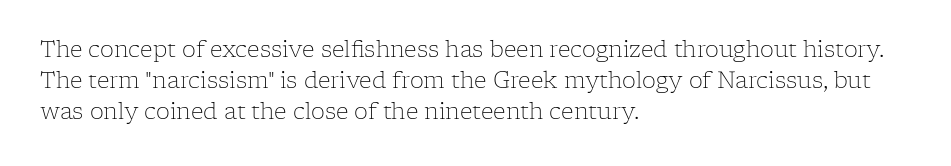
The image shows 22 px text type, upright; set left-aligned, normal line spacing (1.42x), normal letter spacing, not underlined.
